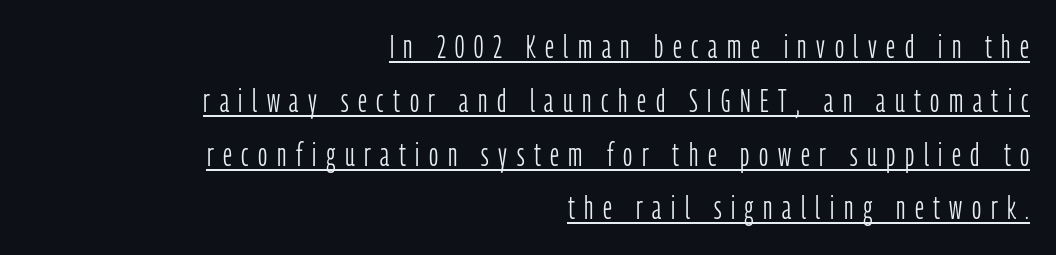
The image shows 32 px light, condensed sans-serif type, upright; set right-aligned, normal line spacing (1.68x), unusually wide letter spacing (+0.3 em), underlined; low stroke contrast and a medium x-height.
